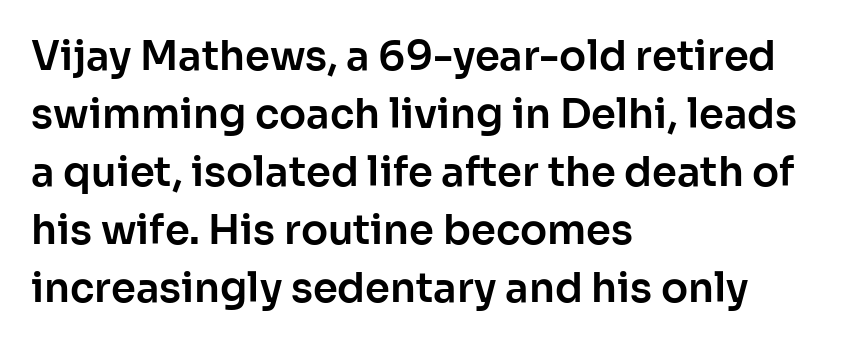
Q: Is the text italic (slanted)? A: No, it is upright.
Q: Is the typeface a serif or a sans-serif typeface? A: Sans-serif.
Q: Is the text underlined? A: No.
Q: How is the paragraph aligned? A: Left-aligned.
Q: Is the spacing between letters normal or unusually wide? A: Normal.
Q: Is the spacing between lines tight, normal or loose? A: Normal.
Q: Width (condensed, normal, or wide)? A: Normal.
Q: Stroke contrast? A: Low.
Q: x-height? A: Medium.
Q: Monospaced? A: No.
